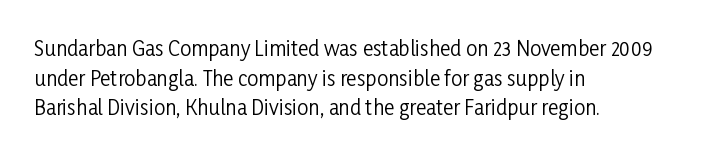
Compared with a typical body face, this is equally light or lighter still. The line texture is even and compact thanks to regular tracking. The space directly below the letters is spotless. Nope, not italic — everything's standing straight.
